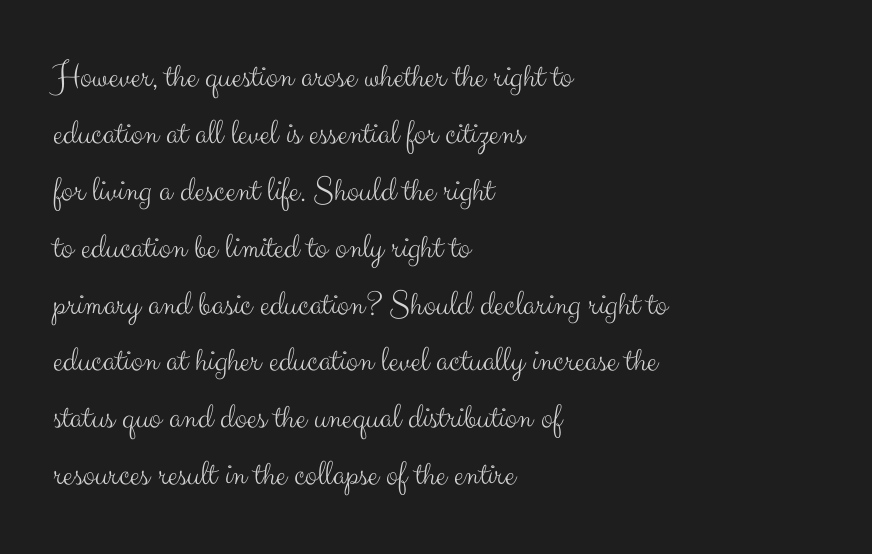
Q: Is the text bold? A: No.
Q: Is the text italic (slanted)? A: Yes.
Q: Is the typeface a serif or a sans-serif typeface? A: Sans-serif.
Q: Is the text underlined? A: No.
Q: How is the paragraph aligned? A: Left-aligned.
Q: Is the spacing between letters normal or unusually wide? A: Normal.
Q: Is the spacing between lines tight, normal or loose? A: Normal.
Q: Width (condensed, normal, or wide)? A: Normal.
Q: Stroke contrast? A: Medium.
Q: x-height? A: Small.
Q: Monospaced? A: No.
